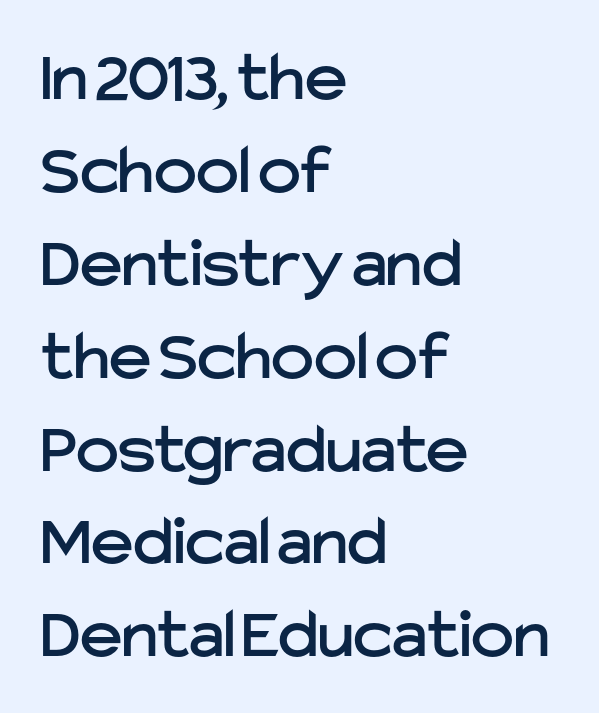
{"serif": "no", "italic": "no", "width": "normal", "stroke_contrast": "low", "x_height": "medium", "monospaced": "no", "underline": "no", "align": "left", "line_spacing": "normal", "line_spacing_ratio": 1.29, "letter_spacing": "normal", "letter_spacing_em": 0.0, "glyph_px": 72}
